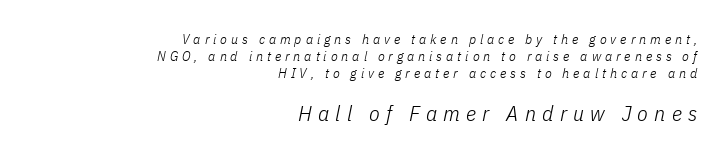
Underline: absent. Compare the two chunks: the lower has the greater cap height. Tracking value appears strongly positive — letters spread wide. The lines are quadded right. Weight: regular or lighter.
